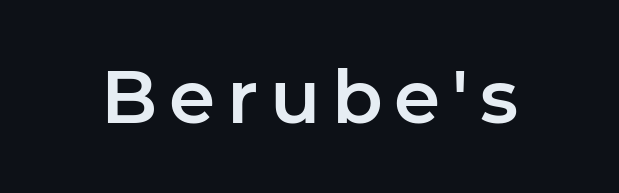
Serif or sans? Sans — the stroke terminals are bare. These lines were composed using upright roman letters. Here the designer chose a conventional face with non-uniform glyph widths. The area under the type is left untouched.
